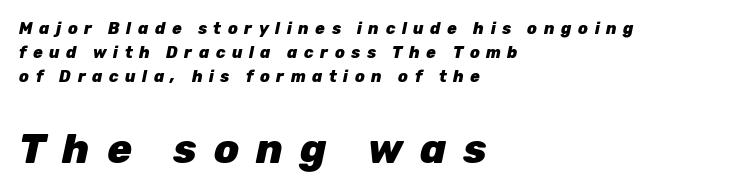
Strong, thick strokes mark this as bold type. Think of a printed novel: that variable character pitch is what you see here. The zone under the glyphs is completely vacant. Spacing between characters has been opened up far beyond the box default.
